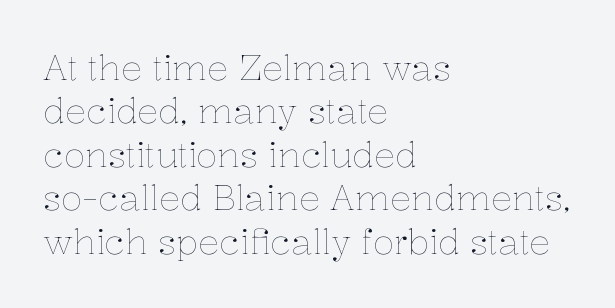
The image shows 35 px thin type, upright; set left-aligned, line spacing 1.24x, normal letter spacing, not underlined; low stroke contrast and a medium x-height.
